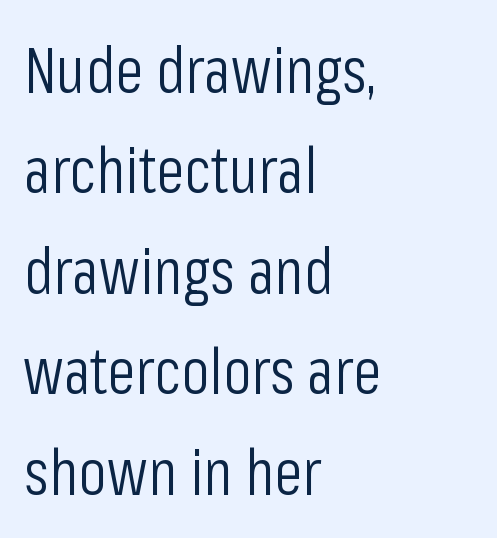
Q: Is the text bold? A: No.
Q: Is the text italic (slanted)? A: No, it is upright.
Q: Is the typeface a serif or a sans-serif typeface? A: Sans-serif.
Q: Is the text underlined? A: No.
Q: How is the paragraph aligned? A: Left-aligned.
Q: Is the spacing between letters normal or unusually wide? A: Normal.
Q: Is the spacing between lines tight, normal or loose? A: Normal.
Q: Width (condensed, normal, or wide)? A: Condensed.
Q: Stroke contrast? A: Low.
Q: x-height? A: Medium.
Q: Monospaced? A: No.
